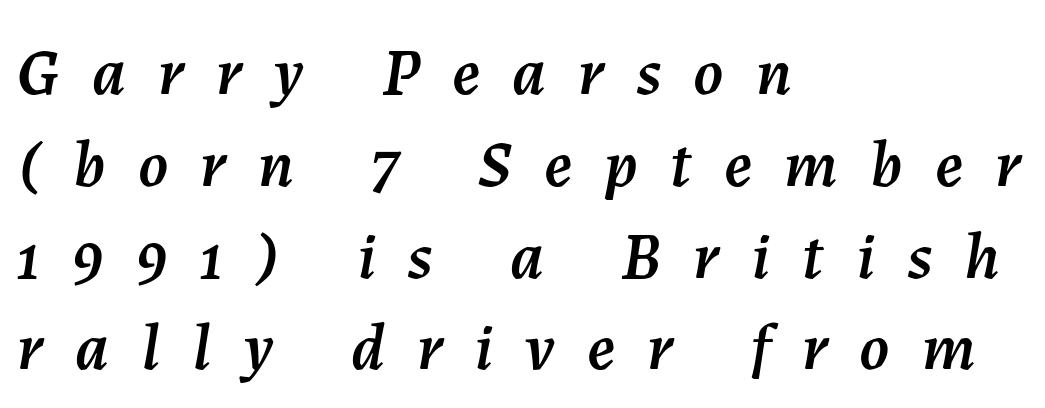
{"italic": "yes", "lean": "right", "slant_degrees": 7, "width": "normal", "stroke_contrast": "medium", "x_height": "medium", "monospaced": "no", "underline": "no", "align": "left", "line_spacing": "normal", "line_spacing_ratio": 1.37, "letter_spacing": "wide", "letter_spacing_em": 0.48, "glyph_px": 67}
